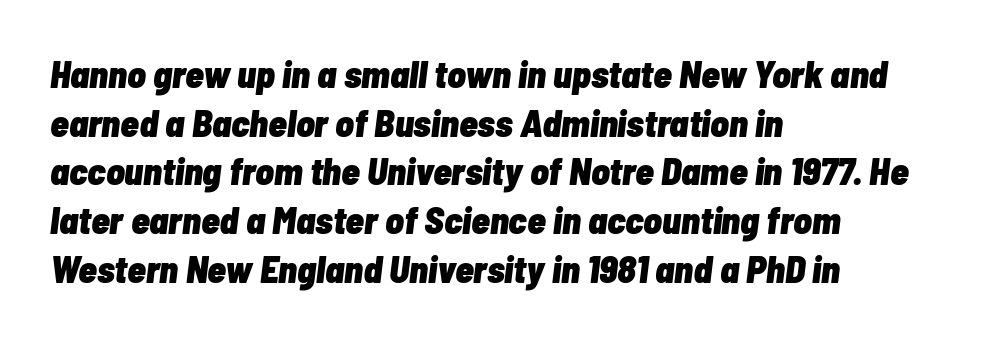
{"italic": "yes", "lean": "right", "slant_degrees": 7, "bold": "yes", "weight": "heavy", "width": "condensed", "stroke_contrast": "low", "x_height": "medium", "monospaced": "no", "underline": "no", "align": "left", "line_spacing": "normal", "line_spacing_ratio": 1.28, "letter_spacing": "normal", "letter_spacing_em": 0.0, "glyph_px": 38}
